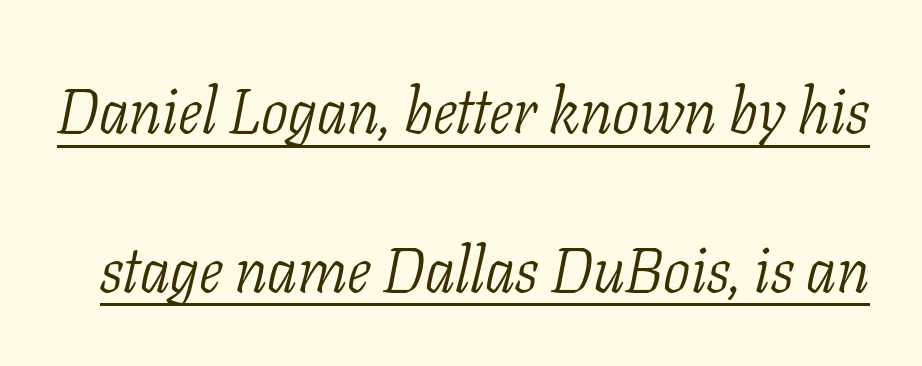
The image shows 64 px light, condensed serif type, italic (leaning right); set loose line spacing (2.48x), normal letter spacing, underlined; low stroke contrast and a medium x-height.
